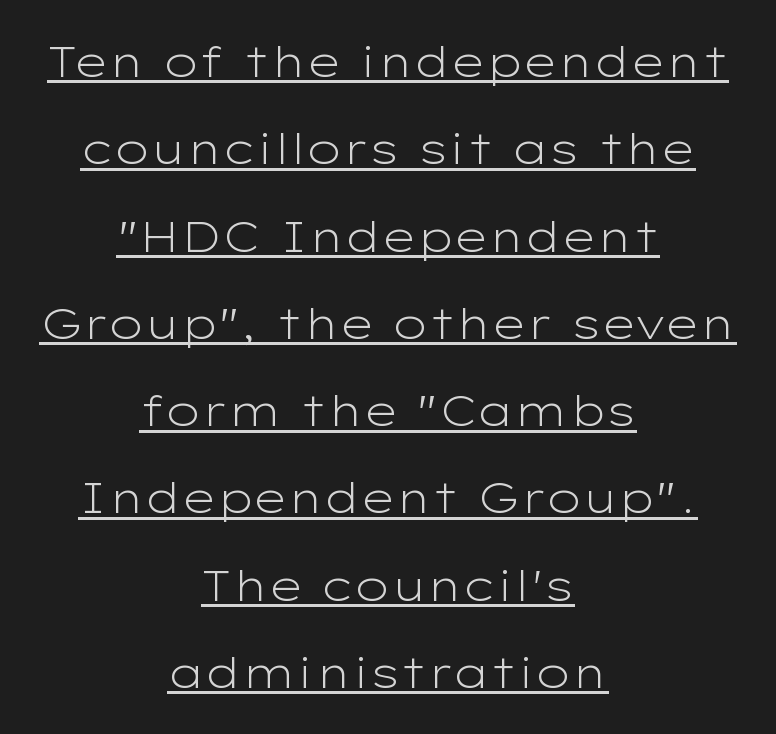
This block would shrink considerably if given ordinary leading; it's expanded now. The rendering uses natural spacing where letterforms have individual widths. This is sans-serif lettering, the kind often seen on screens and signage. This reads as an unemphasized weight, regular at the heaviest. Unlike italic type, these characters show no tilt at all.
